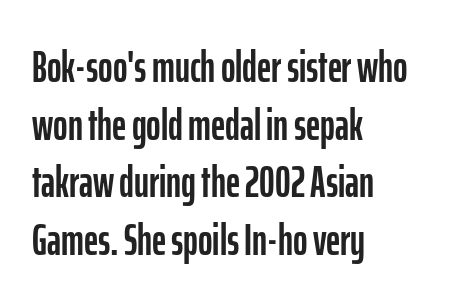
Q: Is the text italic (slanted)? A: No, it is upright.
Q: Is the typeface a serif or a sans-serif typeface? A: Sans-serif.
Q: Is the text underlined? A: No.
Q: How is the paragraph aligned? A: Left-aligned.
Q: Is the spacing between letters normal or unusually wide? A: Normal.
Q: Is the spacing between lines tight, normal or loose? A: Normal.
Q: Width (condensed, normal, or wide)? A: Condensed.
Q: Stroke contrast? A: Low.
Q: x-height? A: Medium.
Q: Monospaced? A: No.
